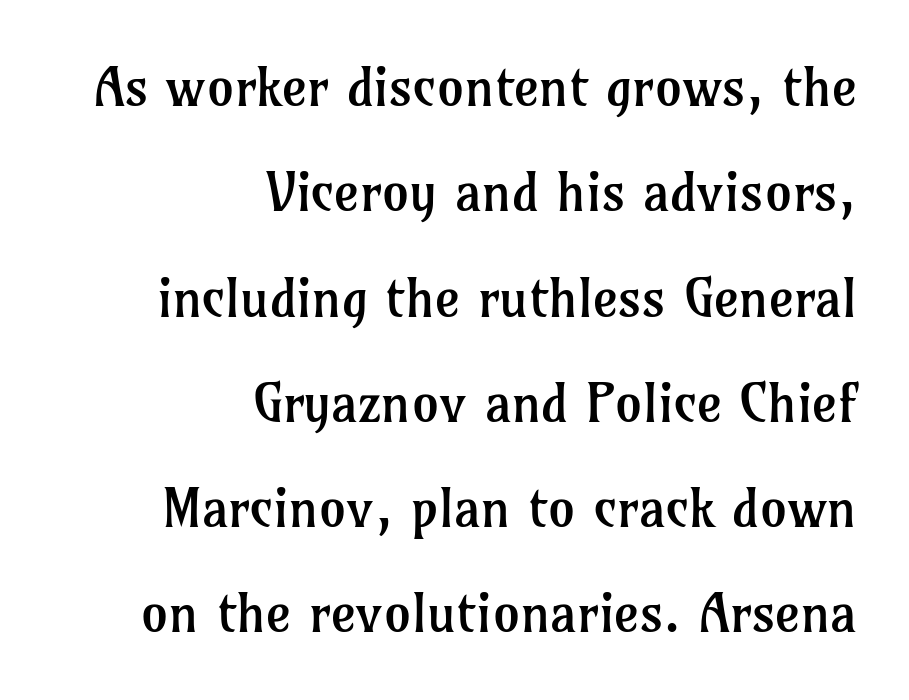
Q: Is the text bold? A: No.
Q: Is the text italic (slanted)? A: No, it is upright.
Q: Is the typeface a serif or a sans-serif typeface? A: Serif.
Q: Is the text underlined? A: No.
Q: How is the paragraph aligned? A: Right-aligned.
Q: Is the spacing between letters normal or unusually wide? A: Normal.
Q: Is the spacing between lines tight, normal or loose? A: Loose.
Q: Width (condensed, normal, or wide)? A: Normal.
Q: Stroke contrast? A: Low.
Q: x-height? A: Medium.
Q: Monospaced? A: No.
